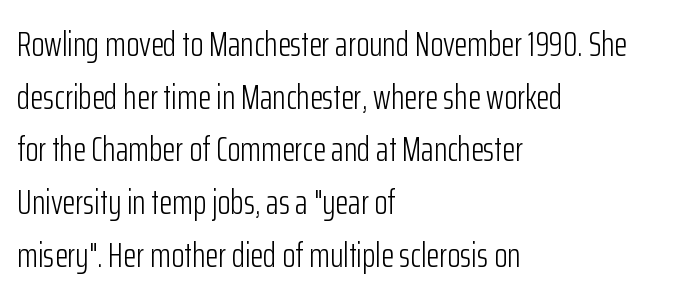
Q: Is the text bold? A: No.
Q: Is the text italic (slanted)? A: No, it is upright.
Q: Is the typeface a serif or a sans-serif typeface? A: Sans-serif.
Q: Is the text underlined? A: No.
Q: How is the paragraph aligned? A: Left-aligned.
Q: Is the spacing between letters normal or unusually wide? A: Normal.
Q: Is the spacing between lines tight, normal or loose? A: Normal.
Q: Width (condensed, normal, or wide)? A: Condensed.
Q: Stroke contrast? A: Low.
Q: x-height? A: Medium.
Q: Monospaced? A: No.
